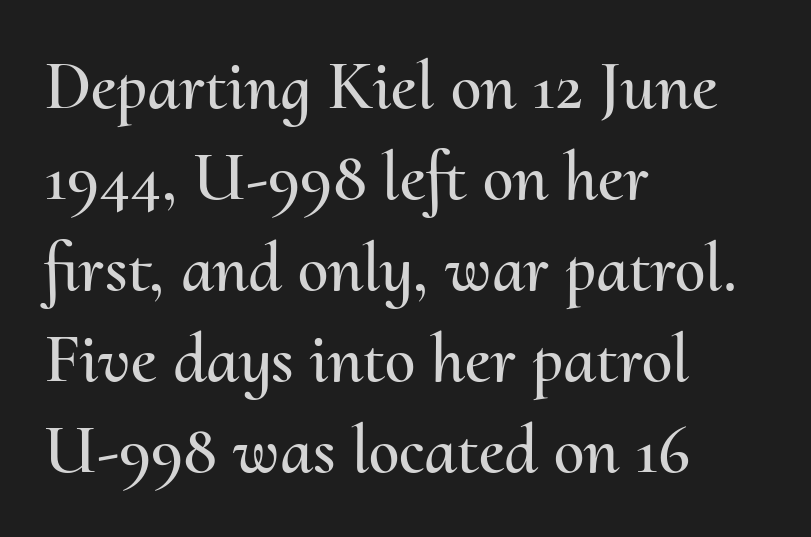
Type without underlining. Is there any slant? The stems are plumb. Summary of vertical rhythm: regular, with standard interline spacing. Each letter keeps its own natural width here, so spacing adapts to shape. Left-aligned paragraph, ragged on the right. Students, note that the glyphs here touch the page at normal intervals.
